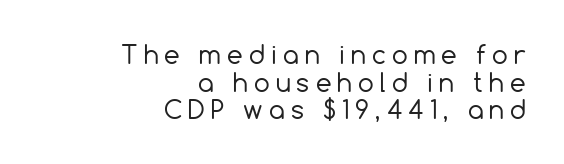
{"italic": "no", "bold": "no", "underline": "no", "align": "right", "line_spacing": "tight", "line_spacing_ratio": 1.11, "letter_spacing": "wide", "letter_spacing_em": 0.25, "glyph_px": 25}
